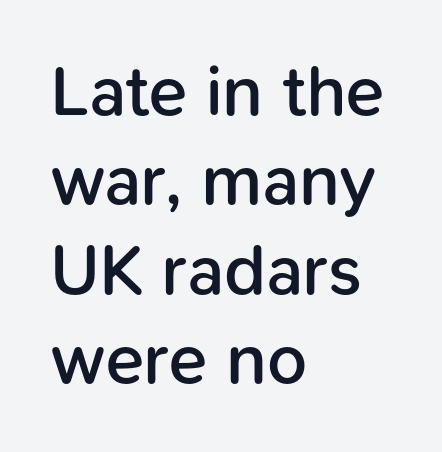
A bit beefed up — I'd call it semibold rather than bold. In terms of posture, this sample is upright. To sum up the face: it is a sans, with no serifs. What's the leading like? Ordinary, nothing unusual. Characters follow at the spacing the type designer built in.
